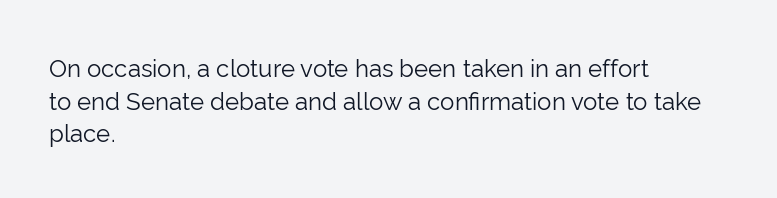
Q: Is the text bold? A: No.
Q: Is the text italic (slanted)? A: No, it is upright.
Q: Is the text underlined? A: No.
Q: How is the paragraph aligned? A: Left-aligned.
Q: Is the spacing between letters normal or unusually wide? A: Normal.
Q: Is the spacing between lines tight, normal or loose? A: Normal.
